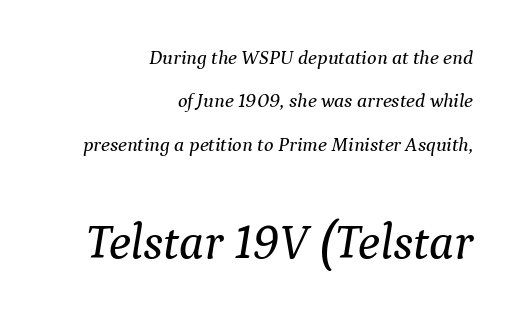
{"serif": "yes", "italic": "yes", "lean": "right", "slant_degrees": 9, "width": "normal", "stroke_contrast": "medium", "x_height": "medium", "monospaced": "no", "underline": "no", "align": "right", "line_spacing": "loose", "line_spacing_ratio": 2.17, "letter_spacing": "normal", "letter_spacing_em": 0.0, "larger_block": "second", "size_ratio": 2.45, "glyph_px": 49}
